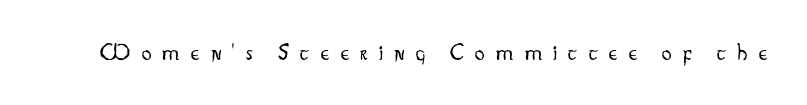
{"italic": "no", "bold": "no", "underline": "no", "letter_spacing": "wide", "letter_spacing_em": 0.48, "glyph_px": 24}
